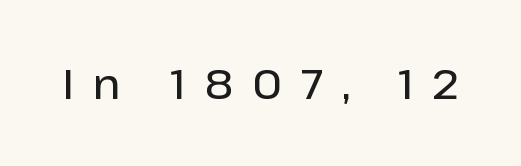
{"serif": "no", "italic": "no", "bold": "semi", "weight": "semibold", "width": "normal", "stroke_contrast": "low", "x_height": "medium", "monospaced": "no", "underline": "no", "letter_spacing": "wide", "letter_spacing_em": 0.45, "glyph_px": 42}
